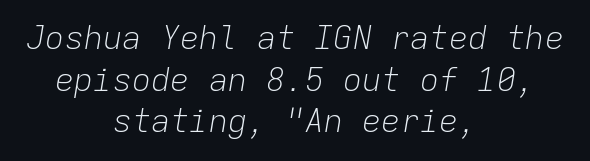
The image shows 32 px light type, italic (leaning right), monospaced; set centered, normal line spacing (1.3x), normal letter spacing, not underlined; low stroke contrast and a medium x-height.
